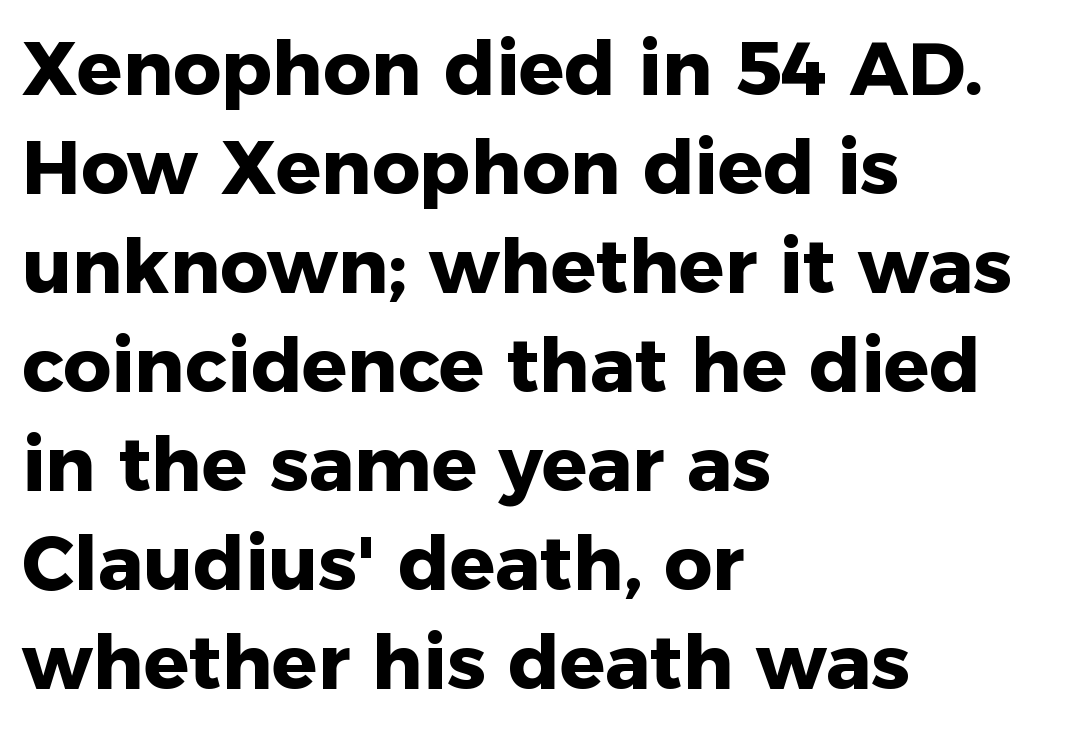
The lettering holds an erect, upright posture throughout. Unmarked baselines from the first word to the last. Type style note: lacks serifs. The type is set solid horizontally, with unmodified tracking.
